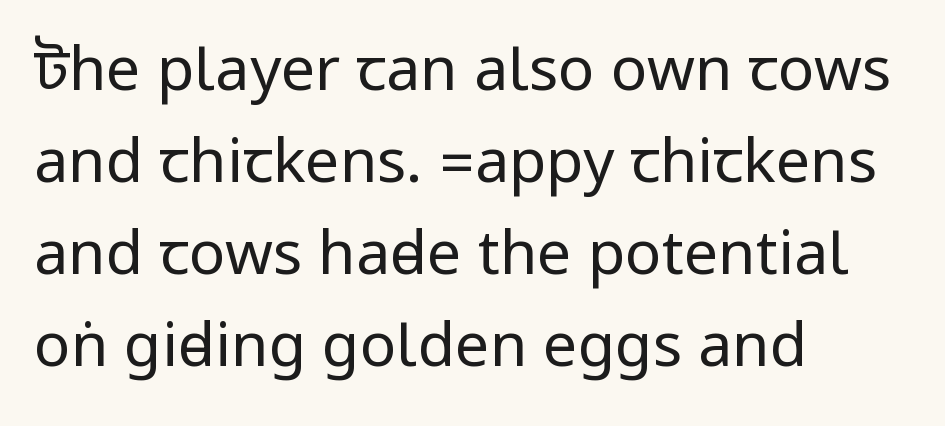
The image shows 61 px regular-weight, condensed sans-serif type, upright; set left-aligned, normal line spacing (1.51x), normal letter spacing, not underlined; low stroke contrast.
